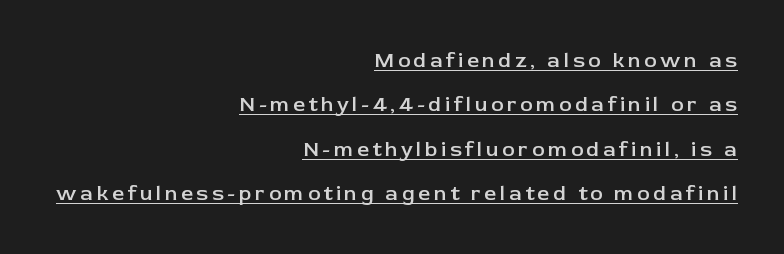
Q: Is the text bold? A: Semi-bold.
Q: Is the text italic (slanted)? A: No, it is upright.
Q: Is the text underlined? A: Yes.
Q: How is the paragraph aligned? A: Right-aligned.
Q: Is the spacing between lines tight, normal or loose? A: Loose.
